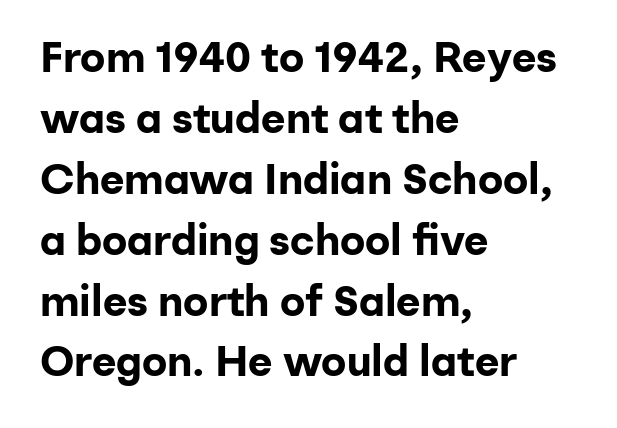
{"serif": "no", "italic": "no", "bold": "yes", "weight": "bold", "width": "normal", "stroke_contrast": "low", "x_height": "medium", "monospaced": "no", "underline": "no", "align": "left", "line_spacing": "normal", "line_spacing_ratio": 1.45, "letter_spacing": "normal", "letter_spacing_em": 0.0, "glyph_px": 42}
